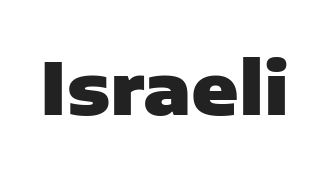
The image shows 72 px heavy sans-serif type, upright; set normal letter spacing, not underlined; low stroke contrast and a medium x-height.
